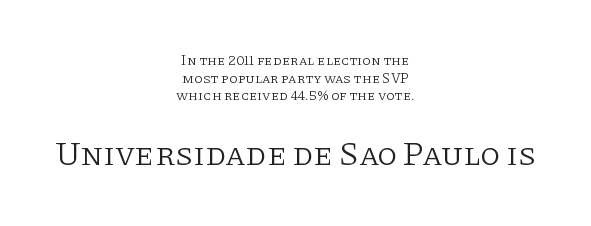
In terms of letterform style, serifs are clearly present. Note the varied advance widths — an 'i' is clearly narrower than an 'm'. Bare-footed words on every line. This layout puts the modest block above and the oversized block below. Here the glyphs are tracked normally, forming tight word shapes.
